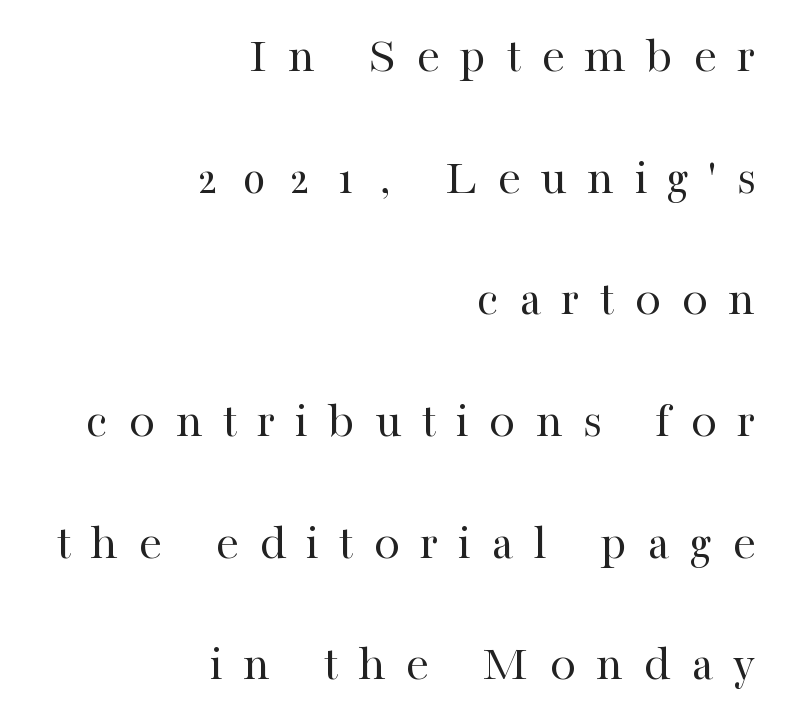
Q: Is the text bold? A: No.
Q: Is the text italic (slanted)? A: No, it is upright.
Q: Is the typeface a serif or a sans-serif typeface? A: Serif.
Q: Is the text underlined? A: No.
Q: How is the paragraph aligned? A: Right-aligned.
Q: Is the spacing between letters normal or unusually wide? A: Unusually wide.
Q: Is the spacing between lines tight, normal or loose? A: Loose.
Q: Width (condensed, normal, or wide)? A: Normal.
Q: Stroke contrast? A: High.
Q: x-height? A: Medium.
Q: Monospaced? A: No.
